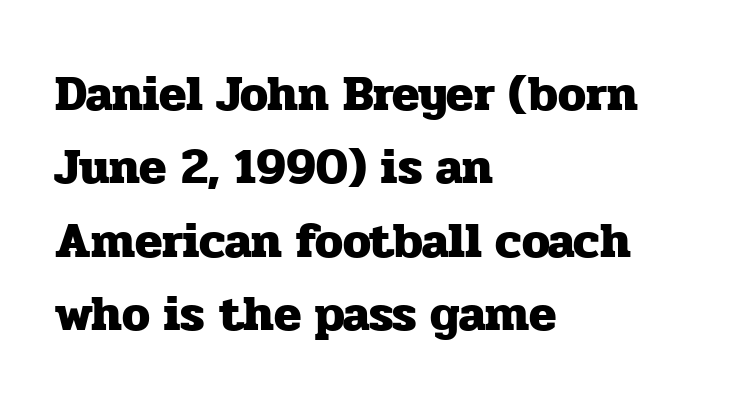
Does the leading feel generous? No, just average. The rag falls on the right side of this text block. Bare-footed words on every line. Observe the ordinary spacing: letters are neighbours, not strangers. Plenty of ink on the page — the face is bold. Spacing verdict: proportional, widths tailored to each character.
